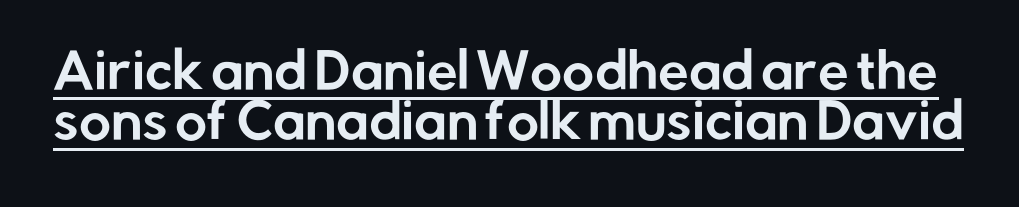
The image shows 49 px sans-serif type, upright; set tight line spacing (1.03x), normal letter spacing, underlined; low stroke contrast and a medium x-height.
